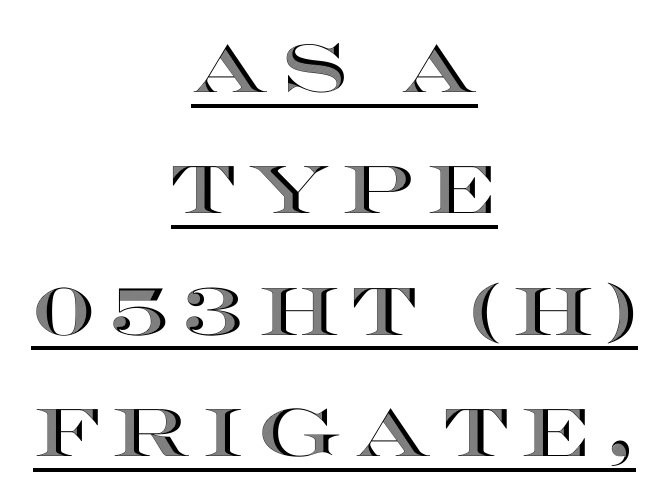
{"italic": "no", "width": "wide", "x_height": "large", "monospaced": "no", "underline": "yes", "align": "center", "line_spacing_ratio": 1.81, "letter_spacing": "wide", "letter_spacing_em": 0.2, "glyph_px": 67}
